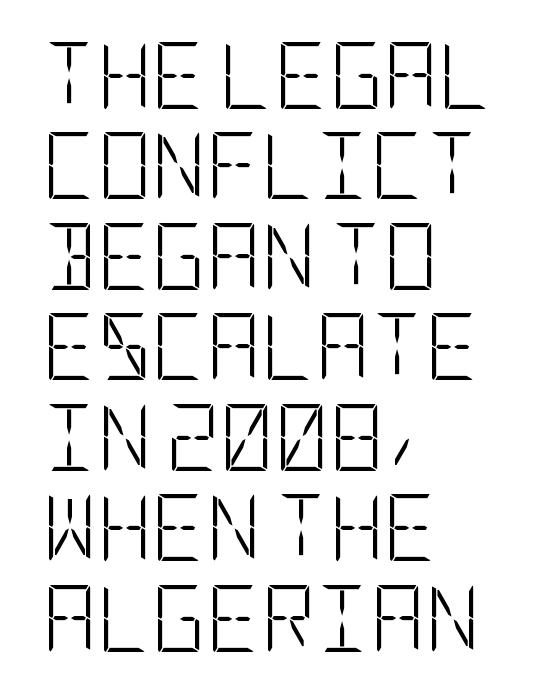
{"serif": "no", "italic": "no", "bold": "no", "weight": "light", "width": "condensed", "stroke_contrast": "low", "x_height": "large", "underline": "no", "align": "left", "line_spacing": "normal", "line_spacing_ratio": 1.35, "letter_spacing": "normal", "letter_spacing_em": 0.0, "glyph_px": 67}
